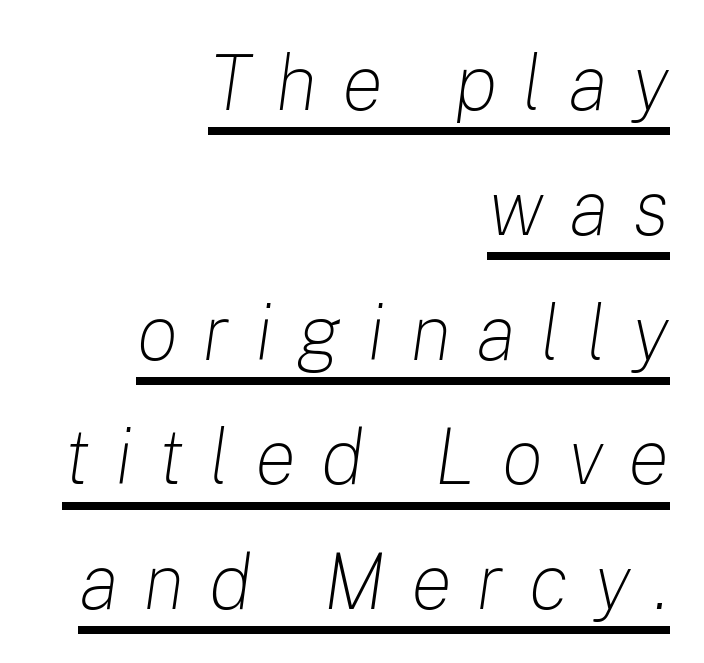
The image shows 78 px light type, italic (leaning right); set right-aligned, normal line spacing (1.6x), unusually wide letter spacing (+0.32 em), underlined; low stroke contrast and a medium x-height.
